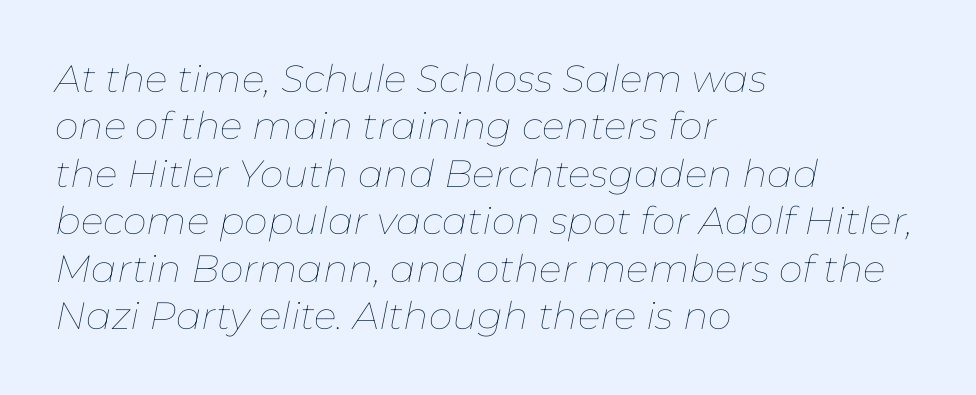
In terms of posture, this sample is oblique. Short note: letters normally spaced. Counters stay open thanks to moderate or lighter strokes. The rendering uses natural spacing where letterforms have individual widths. The line-height multiplier appears to be the usual default. Descenders hang freely into open space.
